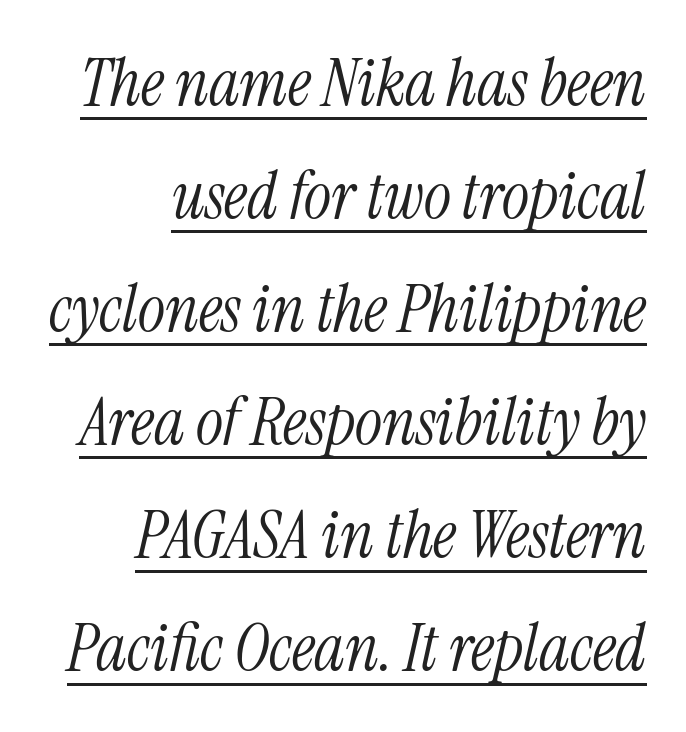
Q: Is the text bold? A: No.
Q: Is the text italic (slanted)? A: Yes, it leans right by about 13 degrees.
Q: Is the typeface a serif or a sans-serif typeface? A: Serif.
Q: Is the text underlined? A: Yes.
Q: How is the paragraph aligned? A: Right-aligned.
Q: Is the spacing between letters normal or unusually wide? A: Normal.
Q: Width (condensed, normal, or wide)? A: Condensed.
Q: Stroke contrast? A: Medium.
Q: x-height? A: Medium.
Q: Monospaced? A: No.
